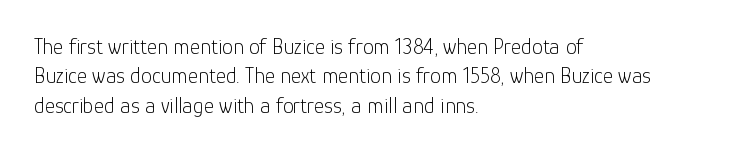
The image shows 22 px text type, upright; set left-aligned, normal line spacing (1.34x), normal letter spacing, not underlined.
